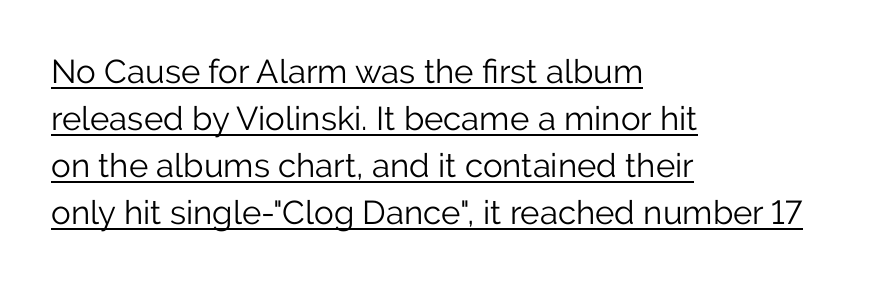
{"serif": "no", "italic": "no", "bold": "no", "weight": "light", "width": "normal", "stroke_contrast": "low", "x_height": "medium", "monospaced": "no", "underline": "yes", "align": "left", "line_spacing": "normal", "line_spacing_ratio": 1.42, "letter_spacing": "normal", "letter_spacing_em": 0.0, "glyph_px": 33}
